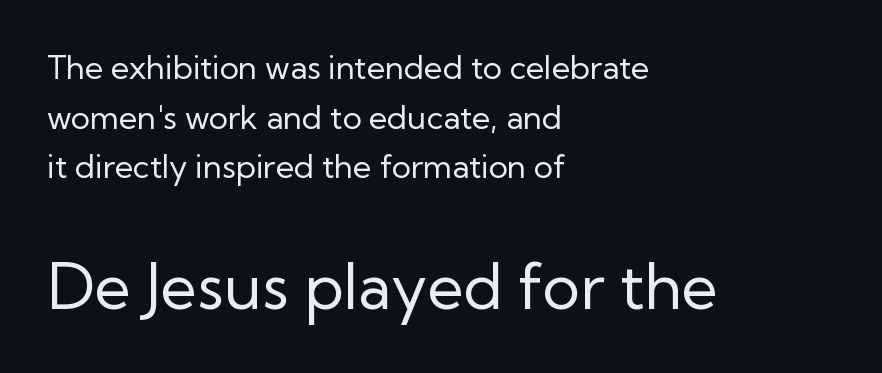
{"serif": "no", "italic": "no", "bold": "no", "weight": "regular", "width": "normal", "stroke_contrast": "low", "x_height": "medium", "monospaced": "no", "underline": "no", "align": "left", "line_spacing": "normal", "line_spacing_ratio": 1.55, "letter_spacing": "normal", "letter_spacing_em": 0.0, "larger_block": "second", "size_ratio": 1.97, "glyph_px": 63}
